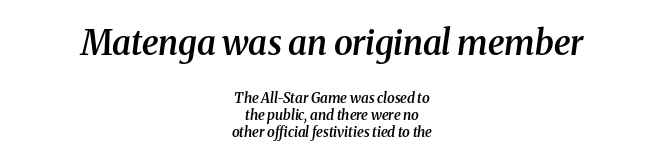
Q: Is the text bold? A: Semi-bold.
Q: Is the text italic (slanted)? A: Yes, it leans right by about 8 degrees.
Q: Is the typeface a serif or a sans-serif typeface? A: Serif.
Q: Is the text underlined? A: No.
Q: How is the paragraph aligned? A: Centered.
Q: Is the spacing between letters normal or unusually wide? A: Normal.
Q: Which block of text is set in a larger size, the first (top) or the second (bottom)? A: The first (top) one.
Q: Width (condensed, normal, or wide)? A: Normal.
Q: Stroke contrast? A: Medium.
Q: x-height? A: Medium.
Q: Monospaced? A: No.
